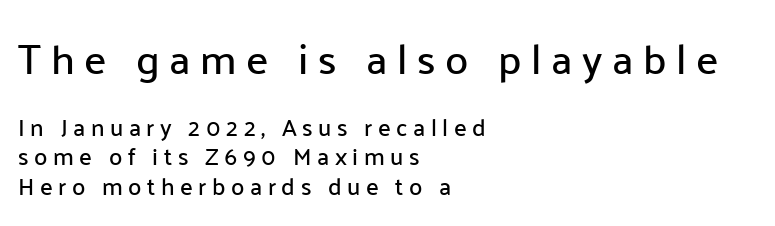
{"serif": "no", "italic": "no", "width": "normal", "stroke_contrast": "low", "x_height": "medium", "monospaced": "no", "underline": "no", "align": "left", "line_spacing_ratio": 1.24, "letter_spacing": "wide", "letter_spacing_em": 0.23, "larger_block": "first", "size_ratio": 1.75, "glyph_px": 42}
